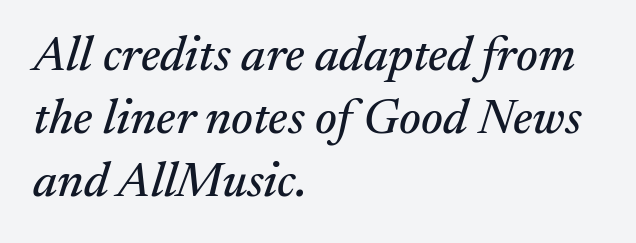
{"serif": "yes", "italic": "yes", "lean": "right", "slant_degrees": 17, "width": "normal", "stroke_contrast": "medium", "x_height": "medium", "monospaced": "no", "underline": "no", "align": "left", "line_spacing": "normal", "line_spacing_ratio": 1.29, "letter_spacing": "normal", "letter_spacing_em": 0.0, "glyph_px": 49}
